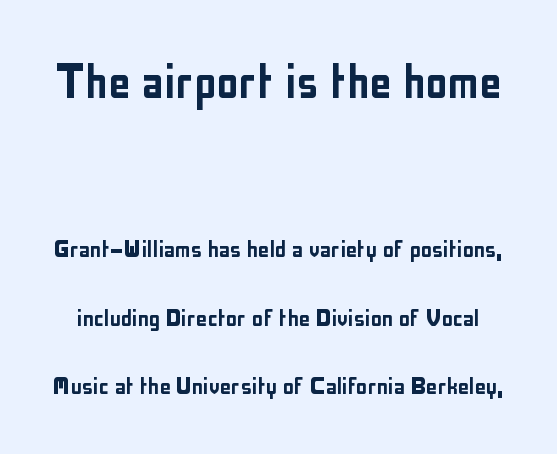
{"serif": "no", "italic": "no", "width": "condensed", "stroke_contrast": "low", "x_height": "medium", "monospaced": "no", "underline": "no", "line_spacing": "loose", "line_spacing_ratio": 2.44, "letter_spacing": "normal", "letter_spacing_em": 0.0, "larger_block": "first", "size_ratio": 2.0, "glyph_px": 56}
